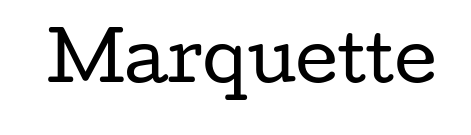
The string is rendered with underlining switched off. Each letter keeps its own natural width here, so spacing adapts to shape. The rendering keeps characters at their native spacing. Designer's note — italics off, roman on. Classification — serif.
